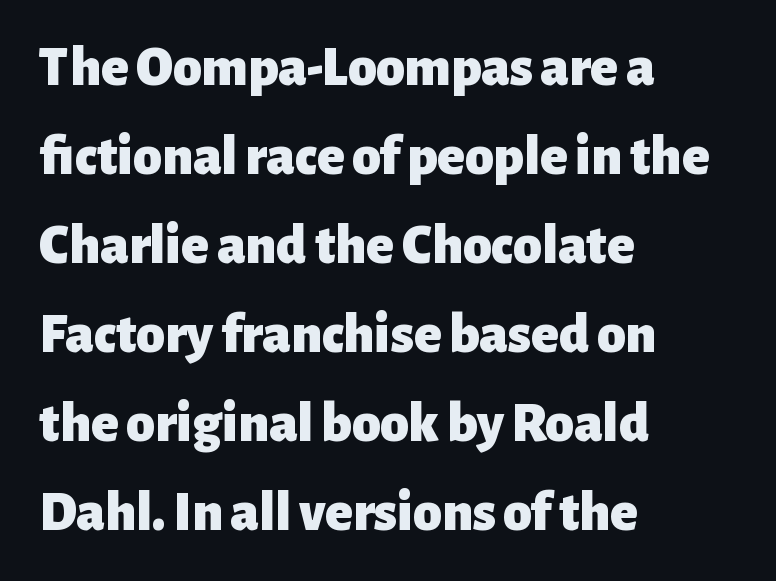
{"serif": "no", "italic": "no", "bold": "yes", "weight": "heavy", "width": "normal", "stroke_contrast": "low", "x_height": "medium", "monospaced": "no", "underline": "no", "align": "left", "line_spacing": "normal", "line_spacing_ratio": 1.56, "letter_spacing": "normal", "letter_spacing_em": 0.0, "glyph_px": 57}
